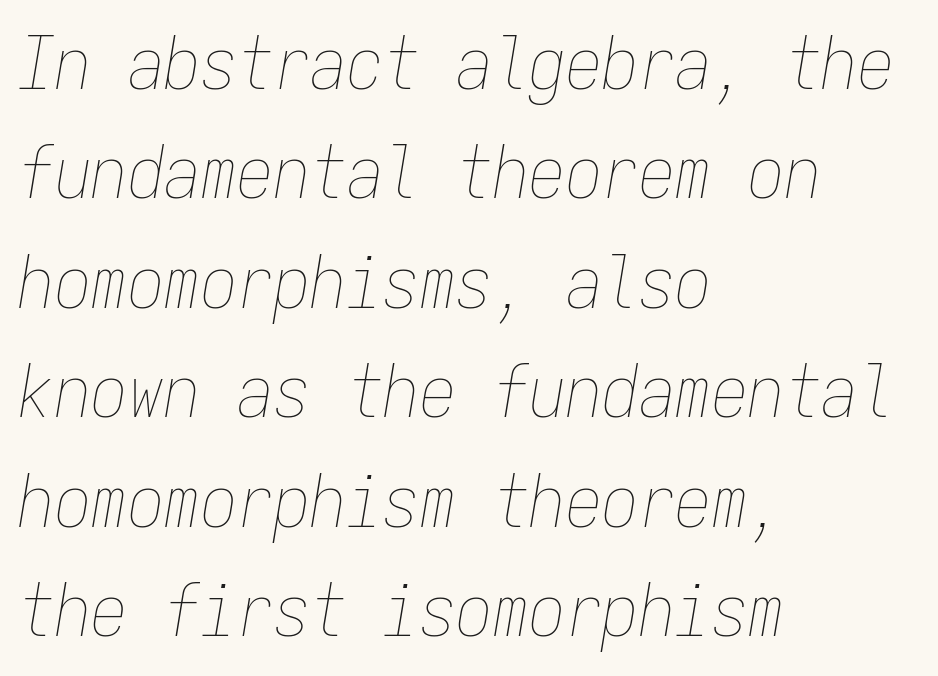
Q: Is the text bold? A: No.
Q: Is the text italic (slanted)? A: Yes, it leans right by about 9 degrees.
Q: Is the text underlined? A: No.
Q: How is the paragraph aligned? A: Left-aligned.
Q: Is the spacing between letters normal or unusually wide? A: Normal.
Q: Is the spacing between lines tight, normal or loose? A: Normal.
Q: Width (condensed, normal, or wide)? A: Condensed.
Q: Stroke contrast? A: Low.
Q: x-height? A: Medium.
Q: Monospaced? A: Yes.
